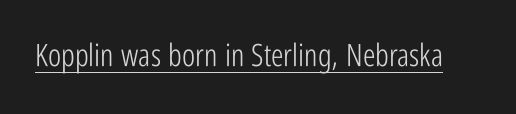
Q: Is the text bold? A: No.
Q: Is the text italic (slanted)? A: No, it is upright.
Q: Is the typeface a serif or a sans-serif typeface? A: Sans-serif.
Q: Is the text underlined? A: Yes.
Q: Is the spacing between letters normal or unusually wide? A: Normal.
Q: Width (condensed, normal, or wide)? A: Condensed.
Q: Stroke contrast? A: Low.
Q: x-height? A: Medium.
Q: Monospaced? A: No.
